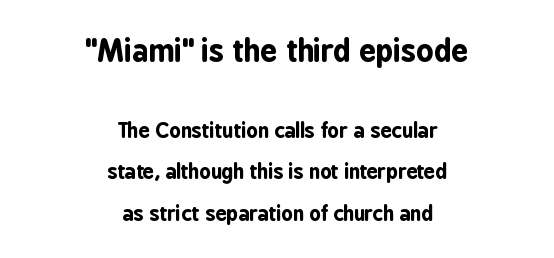
In terms of leading, this rendering errs on the spacious side. The upper block of text is set noticeably larger than the block beneath it. This sample uses a sans-serif face. This is heavy type, rendered in bold.
